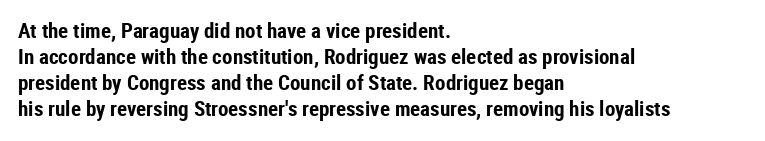
Q: Is the text bold? A: Yes.
Q: Is the text italic (slanted)? A: No, it is upright.
Q: Is the text underlined? A: No.
Q: How is the paragraph aligned? A: Left-aligned.
Q: Is the spacing between letters normal or unusually wide? A: Normal.
